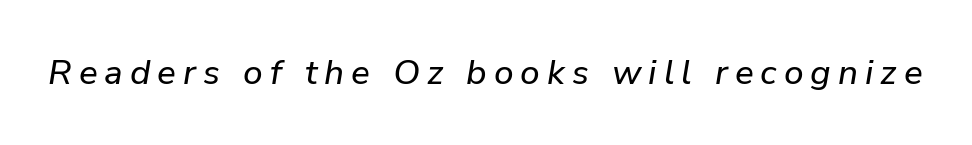
The image shows 35 px text type, italic (leaning right); set unusually wide letter spacing (+0.2 em), not underlined; low stroke contrast and a medium x-height.
